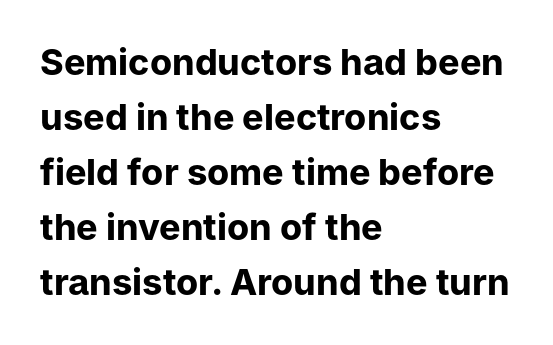
{"serif": "no", "italic": "no", "bold": "yes", "weight": "bold", "width": "normal", "stroke_contrast": "low", "x_height": "medium", "monospaced": "no", "underline": "no", "align": "left", "line_spacing": "normal", "line_spacing_ratio": 1.53, "letter_spacing": "normal", "letter_spacing_em": 0.0, "glyph_px": 36}
